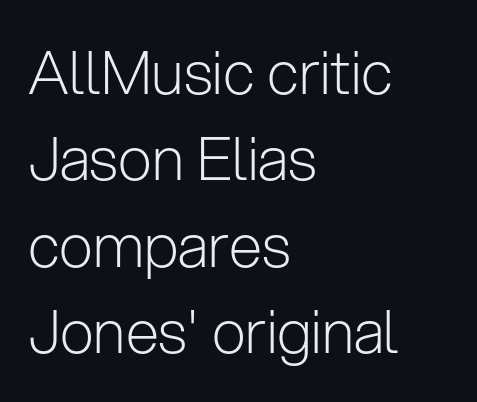
The image shows 60 px light sans-serif type, upright; set left-aligned, normal line spacing (1.44x), normal letter spacing, not underlined; low stroke contrast and a medium x-height.
